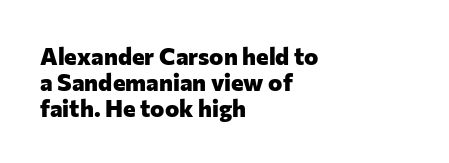
The image shows 24 px bold type, upright; set left-aligned, tight line spacing (1.09x), normal letter spacing, not underlined.
